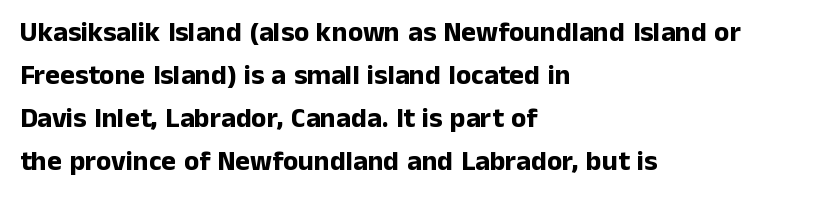
Each new line begins a customary step beneath the previous one. The rendering uses natural spacing where letterforms have individual widths. The axis of the letterforms is exactly vertical. The letters are bold, with thick, heavy strokes.
